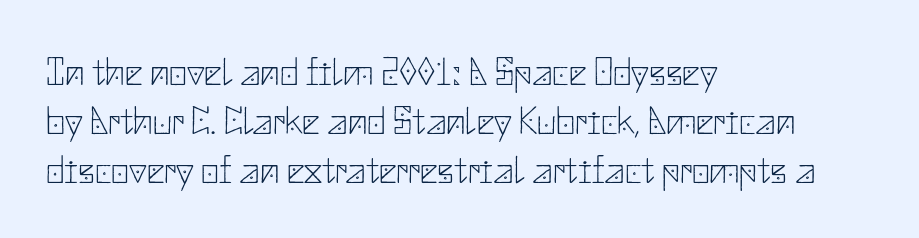
{"serif": "no", "italic": "no", "bold": "no", "weight": "thin", "width": "normal", "stroke_contrast": "low", "x_height": "small", "underline": "no", "align": "left", "line_spacing": "normal", "line_spacing_ratio": 1.26, "letter_spacing": "normal", "letter_spacing_em": 0.0, "glyph_px": 39}
